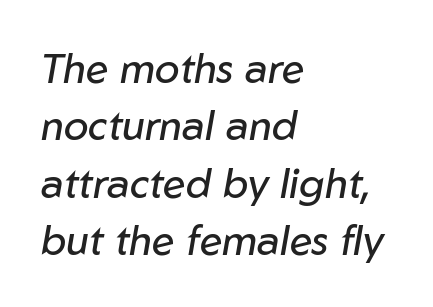
The image shows 41 px regular-weight type, italic (leaning right); set left-aligned, normal line spacing (1.4x), normal letter spacing, not underlined; low stroke contrast and a medium x-height.
